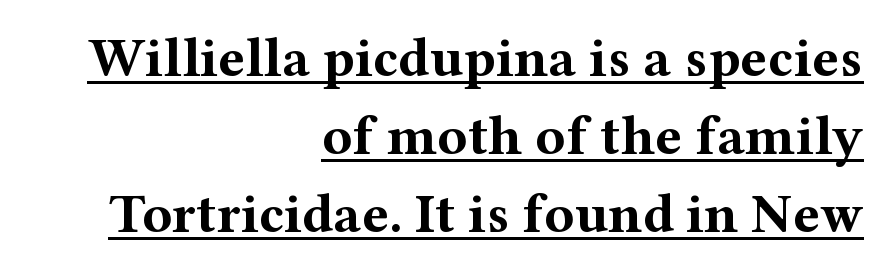
Character widths vary here, with narrow letters taking less room than wide ones. Underlined type. Posture: vertical. Little horizontal feet cap the strokes, marking this as serif type.
